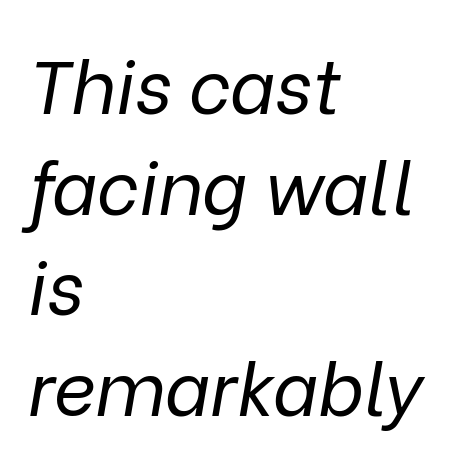
The image shows 74 px regular-weight type, italic (leaning right); set left-aligned, normal line spacing (1.36x), normal letter spacing, not underlined; low stroke contrast and a medium x-height.
